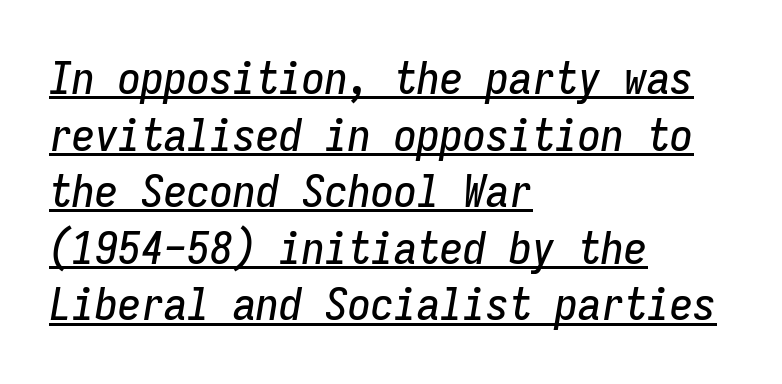
{"italic": "yes", "lean": "right", "slant_degrees": 9, "width": "condensed", "stroke_contrast": "low", "x_height": "medium", "monospaced": "yes", "underline": "yes", "align": "left", "line_spacing_ratio": 1.23, "letter_spacing": "normal", "letter_spacing_em": 0.0, "glyph_px": 46}
